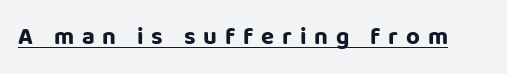
Q: Is the text bold? A: Yes.
Q: Is the text italic (slanted)? A: No, it is upright.
Q: Is the text underlined? A: Yes.
Q: Is the spacing between letters normal or unusually wide? A: Unusually wide.
